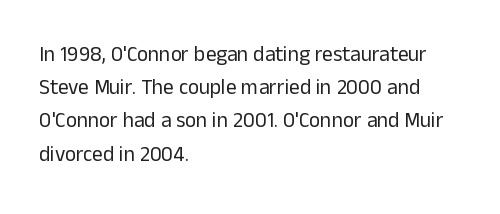
Q: Is the text bold? A: No.
Q: Is the text italic (slanted)? A: No, it is upright.
Q: Is the text underlined? A: No.
Q: How is the paragraph aligned? A: Left-aligned.
Q: Is the spacing between letters normal or unusually wide? A: Normal.
Q: Is the spacing between lines tight, normal or loose? A: Normal.
